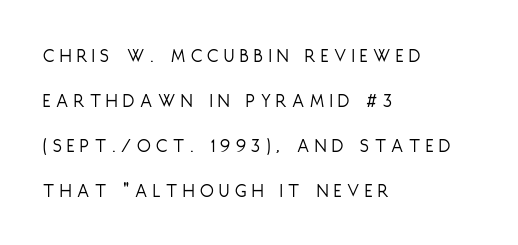
Q: Is the text bold? A: No.
Q: Is the text italic (slanted)? A: No, it is upright.
Q: Is the text underlined? A: No.
Q: How is the paragraph aligned? A: Left-aligned.
Q: Is the spacing between letters normal or unusually wide? A: Unusually wide.
Q: Is the spacing between lines tight, normal or loose? A: Loose.
